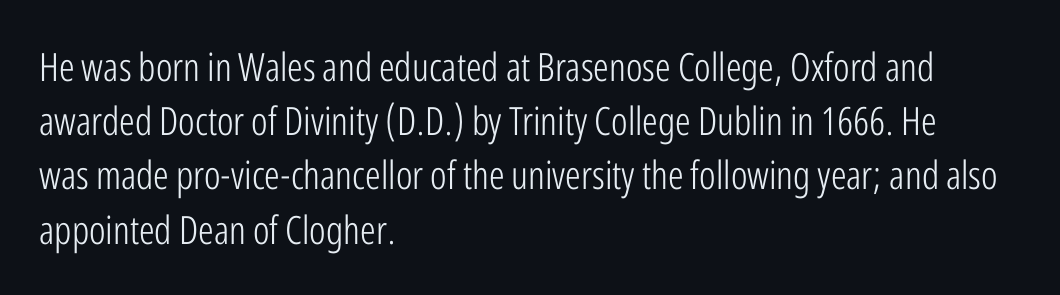
{"serif": "no", "italic": "no", "bold": "no", "weight": "light", "width": "condensed", "stroke_contrast": "low", "x_height": "medium", "monospaced": "no", "underline": "no", "align": "left", "line_spacing": "normal", "line_spacing_ratio": 1.39, "letter_spacing": "normal", "letter_spacing_em": 0.0, "glyph_px": 39}
